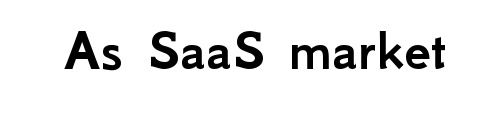
{"serif": "no", "italic": "no", "width": "normal", "stroke_contrast": "low", "x_height": "small", "monospaced": "no", "underline": "no", "letter_spacing": "normal", "letter_spacing_em": 0.0, "glyph_px": 60}
